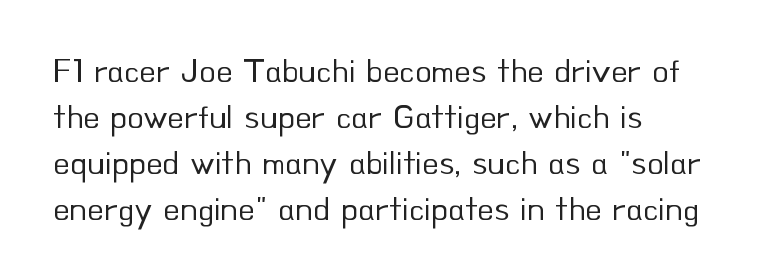
To sum up the face: it is a sans, with no serifs. These lines are rendered in a variable-pitch font. Inter-character spacing is left at the font's built-in metrics. Tall strokes in this sample are plumb rather than angled. This reads as an unemphasized weight, regular at the heaviest.
